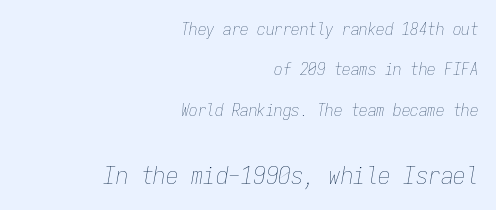
What's the leading like? Stretched, with rows far apart. Honestly, the letter spacing is just normal — you wouldn't notice it. Compare the two chunks: the lower has the greater cap height. The passage is arranged like a letterhead date or caption credit — flush right. The letters are slanted; this is an italic face. The passage shown is not bold in any degree.
